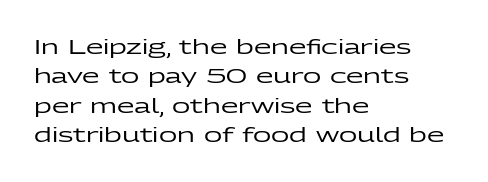
Q: Is the text italic (slanted)? A: No, it is upright.
Q: Is the text underlined? A: No.
Q: How is the paragraph aligned? A: Left-aligned.
Q: Is the spacing between letters normal or unusually wide? A: Normal.
Q: Is the spacing between lines tight, normal or loose? A: Normal.
